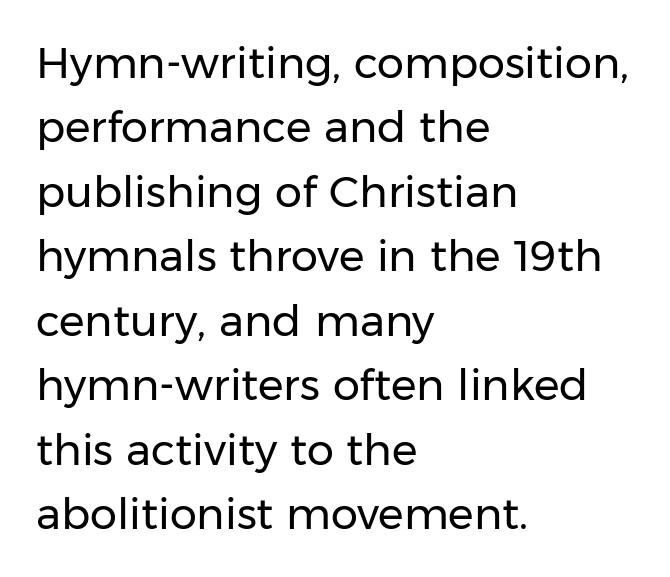
Q: Is the text bold? A: No.
Q: Is the text italic (slanted)? A: No, it is upright.
Q: Is the typeface a serif or a sans-serif typeface? A: Sans-serif.
Q: Is the text underlined? A: No.
Q: How is the paragraph aligned? A: Left-aligned.
Q: Is the spacing between letters normal or unusually wide? A: Normal.
Q: Is the spacing between lines tight, normal or loose? A: Normal.
Q: Width (condensed, normal, or wide)? A: Normal.
Q: Stroke contrast? A: Low.
Q: x-height? A: Medium.
Q: Monospaced? A: No.
